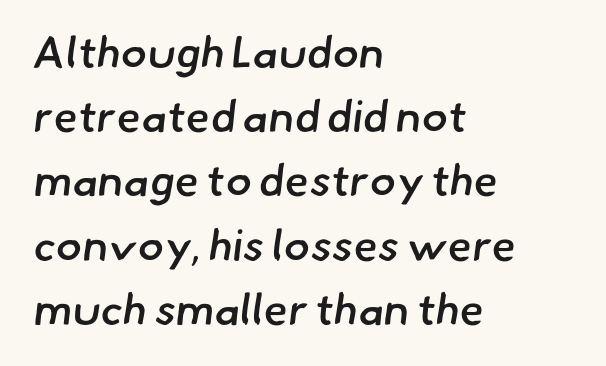
Q: Is the text bold? A: Semi-bold.
Q: Is the typeface a serif or a sans-serif typeface? A: Sans-serif.
Q: Is the text underlined? A: No.
Q: How is the paragraph aligned? A: Left-aligned.
Q: Is the spacing between letters normal or unusually wide? A: Normal.
Q: Is the spacing between lines tight, normal or loose? A: Normal.
Q: Width (condensed, normal, or wide)? A: Normal.
Q: Stroke contrast? A: Low.
Q: x-height? A: Small.
Q: Monospaced? A: No.
